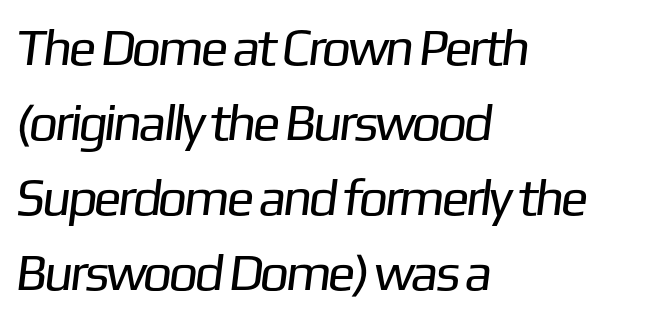
Leading: standard. This rendering uses left alignment, leaving the right contour irregular. Spacing verdict: proportional, widths tailored to each character. A typesetter would call this zero additional tracking. Stroke mass is kept to a normal reading level or below.
